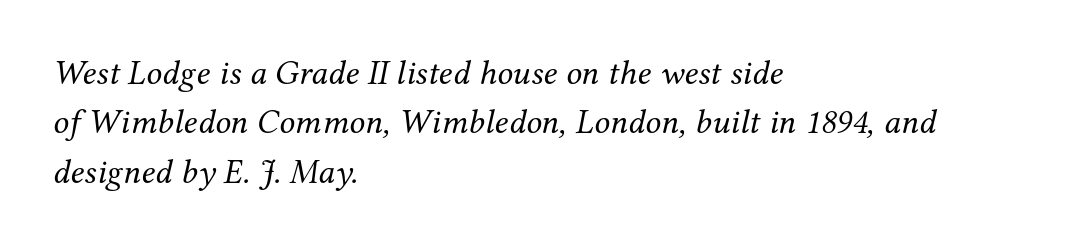
{"serif": "yes", "italic": "yes", "lean": "right", "slant_degrees": 12, "bold": "no", "weight": "regular", "width": "normal", "stroke_contrast": "medium", "x_height": "medium", "monospaced": "no", "underline": "no", "align": "left", "line_spacing": "normal", "line_spacing_ratio": 1.41, "letter_spacing": "normal", "letter_spacing_em": 0.0, "glyph_px": 35}
